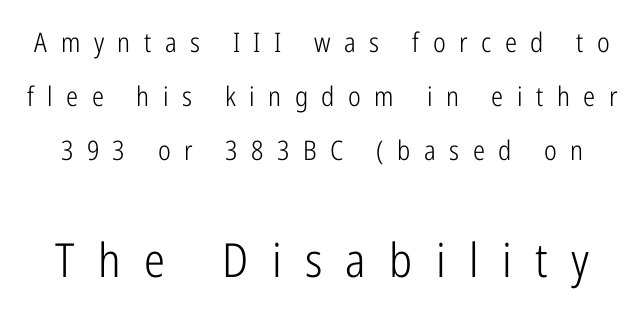
Q: Is the text bold? A: No.
Q: Is the text italic (slanted)? A: No, it is upright.
Q: Is the typeface a serif or a sans-serif typeface? A: Sans-serif.
Q: Is the text underlined? A: No.
Q: Is the spacing between letters normal or unusually wide? A: Unusually wide.
Q: Is the spacing between lines tight, normal or loose? A: Loose.
Q: Which block of text is set in a larger size, the first (top) or the second (bottom)? A: The second (bottom) one.
Q: Width (condensed, normal, or wide)? A: Condensed.
Q: Stroke contrast? A: Low.
Q: x-height? A: Medium.
Q: Monospaced? A: No.
